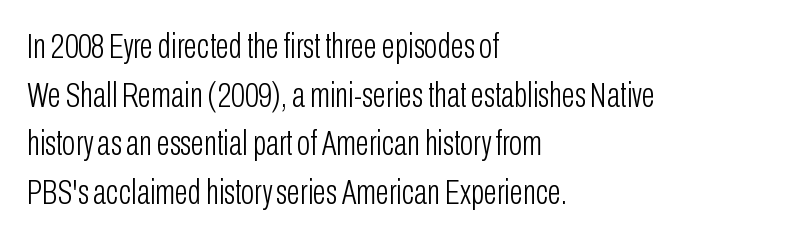
Q: Is the text bold? A: No.
Q: Is the text italic (slanted)? A: No, it is upright.
Q: Is the typeface a serif or a sans-serif typeface? A: Sans-serif.
Q: Is the text underlined? A: No.
Q: How is the paragraph aligned? A: Left-aligned.
Q: Is the spacing between letters normal or unusually wide? A: Normal.
Q: Is the spacing between lines tight, normal or loose? A: Normal.
Q: Width (condensed, normal, or wide)? A: Condensed.
Q: Stroke contrast? A: Low.
Q: x-height? A: Medium.
Q: Monospaced? A: No.
